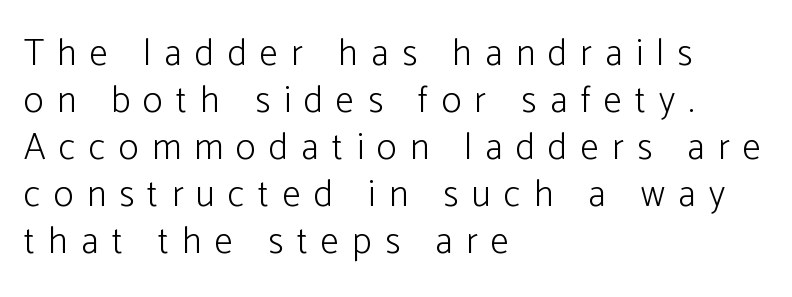
The image shows 37 px light sans-serif type, upright; set left-aligned, normal line spacing (1.27x), unusually wide letter spacing (+0.36 em), not underlined; low stroke contrast and a medium x-height.
